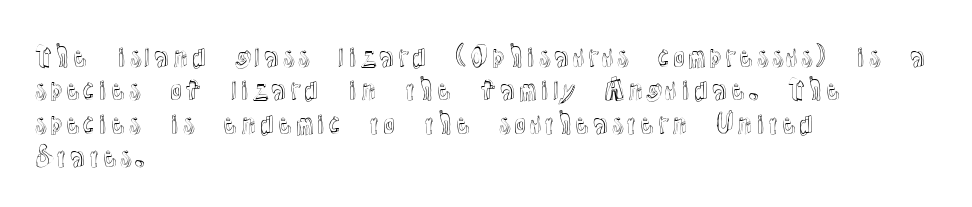
The image shows 26 px text type, upright; set left-aligned, normal line spacing (1.28x), normal letter spacing, not underlined.
